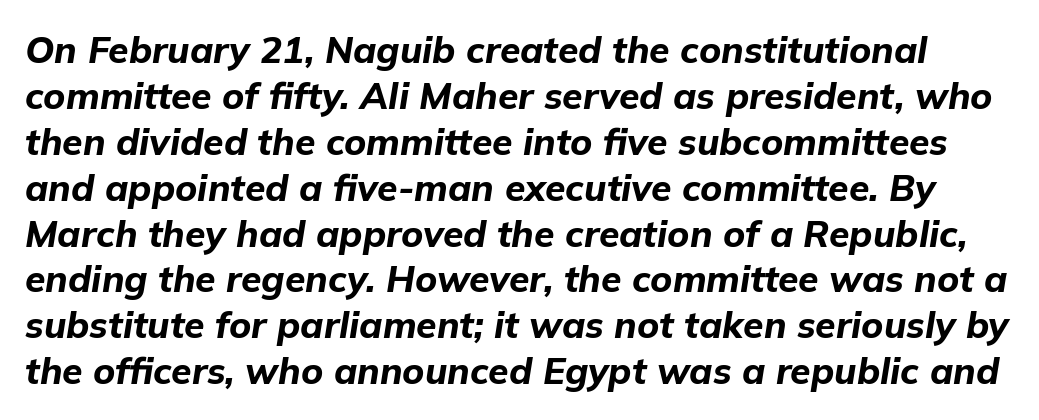
The image shows 37 px bold type, italic (leaning right); set line spacing 1.24x, normal letter spacing, not underlined; low stroke contrast and a medium x-height.
